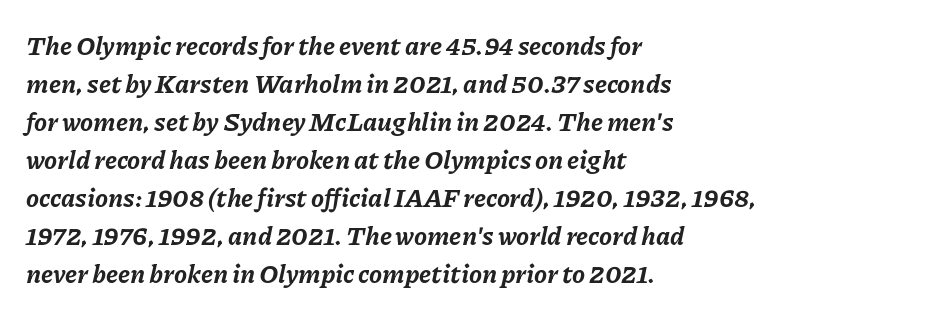
The image shows 26 px bold type, italic (leaning right); set left-aligned, normal line spacing (1.46x), normal letter spacing, not underlined.
